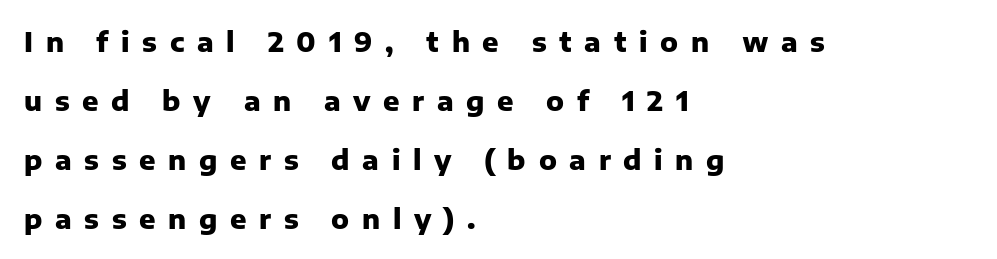
{"italic": "no", "bold": "yes", "underline": "no", "align": "left", "line_spacing": "loose", "line_spacing_ratio": 2.18, "letter_spacing": "wide", "letter_spacing_em": 0.47, "glyph_px": 27}
